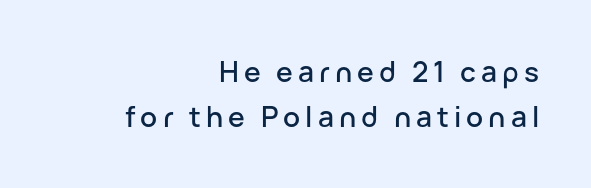
The image shows 28 px sans-serif type, upright; set right-aligned, normal line spacing (1.6x), not underlined; low stroke contrast and a medium x-height.
